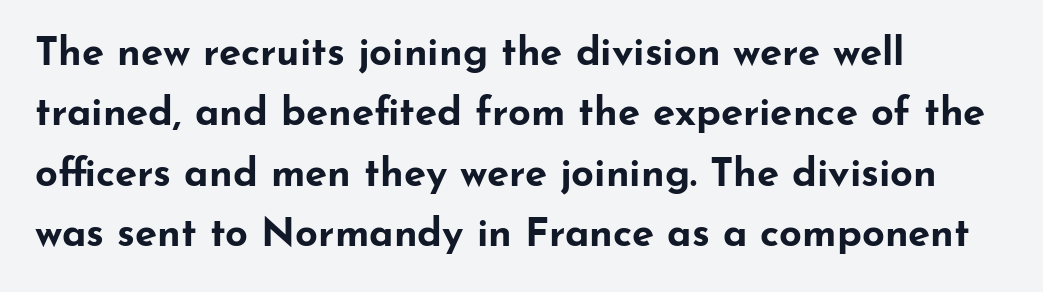
Q: Is the text bold? A: Yes.
Q: Is the text italic (slanted)? A: No, it is upright.
Q: Is the typeface a serif or a sans-serif typeface? A: Sans-serif.
Q: Is the text underlined? A: No.
Q: How is the paragraph aligned? A: Left-aligned.
Q: Is the spacing between letters normal or unusually wide? A: Normal.
Q: Is the spacing between lines tight, normal or loose? A: Normal.
Q: Width (condensed, normal, or wide)? A: Wide.
Q: Stroke contrast? A: Low.
Q: x-height? A: Small.
Q: Monospaced? A: No.
